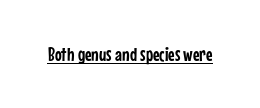
The letters stand upright; this is a roman face. Tracking here is standard; glyphs follow each other at the usual distance. Descenders here cross a horizontal rule under the line.
